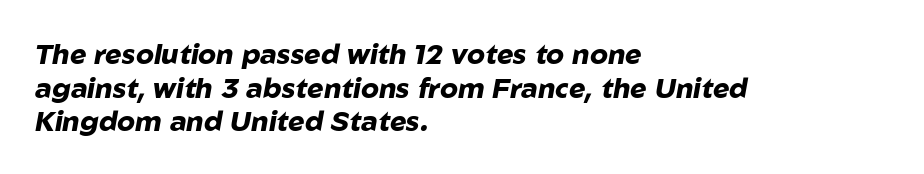
{"italic": "yes", "lean": "right", "slant_degrees": 10, "bold": "yes", "weight": "heavy", "width": "normal", "stroke_contrast": "low", "x_height": "medium", "monospaced": "no", "underline": "no", "align": "left", "line_spacing_ratio": 1.2, "letter_spacing": "normal", "letter_spacing_em": 0.0, "glyph_px": 28}
